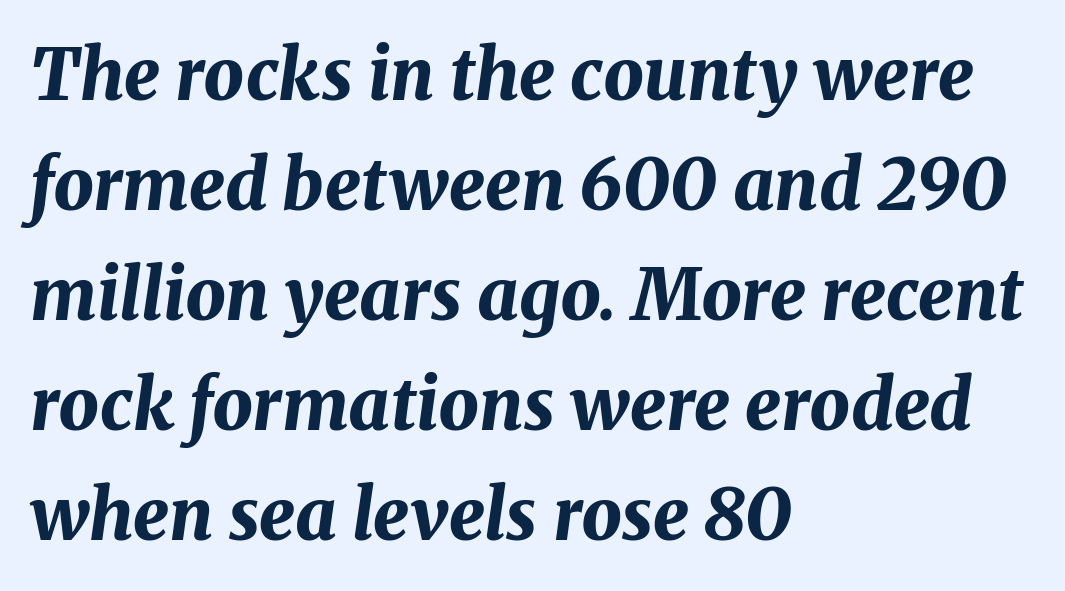
The lettering tilts uniformly, giving the passage an italic look. In CSS terms this would be text-align: left. The specimen omits any rule beneath the text block's lines. These lines are rendered in a variable-pitch font.
